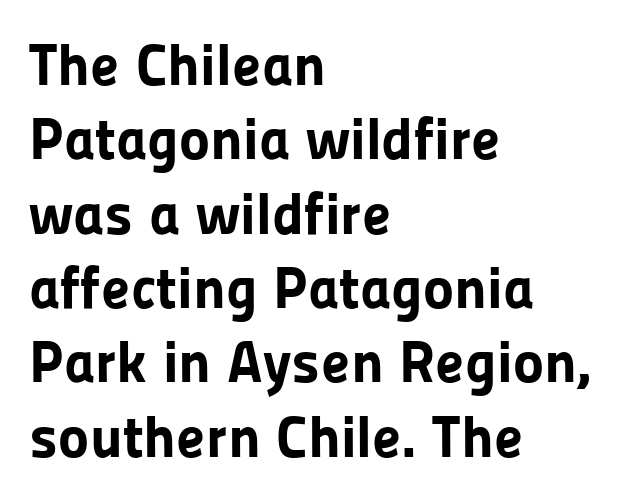
Students, this is bold: see how much ink each stroke carries. The rendering uses natural spacing where letterforms have individual widths. One-word summary of the alignment: left. Does the type have serifs? No, each stem ends abruptly. The passage shown stacks its lines at a standard gap. A roman cut, with each character standing at attention.
